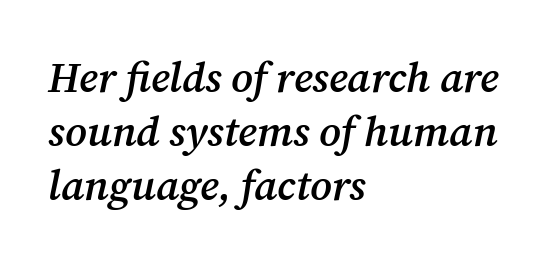
You could call the tracking neutral — neither tight nor loose. Think of a printed novel: that variable character pitch is what you see here. Would a proofreader flag this as italicized? Yes. These lines carry some extra weight — a demibold, not a full bold.
